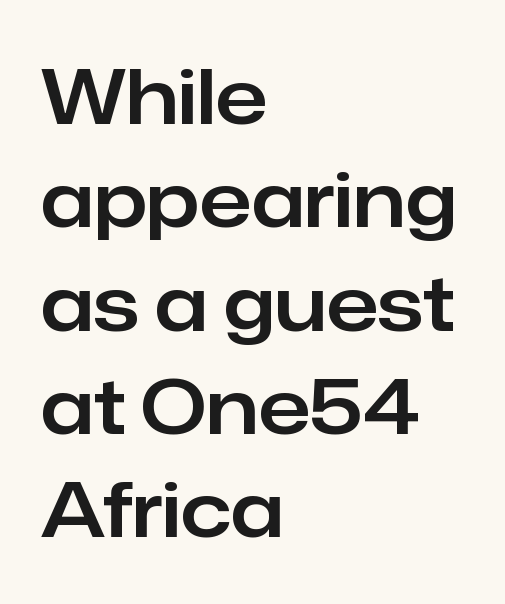
{"serif": "no", "italic": "no", "width": "normal", "stroke_contrast": "low", "x_height": "medium", "monospaced": "no", "underline": "no", "align": "left", "line_spacing": "normal", "line_spacing_ratio": 1.36, "letter_spacing": "normal", "letter_spacing_em": 0.0, "glyph_px": 76}
